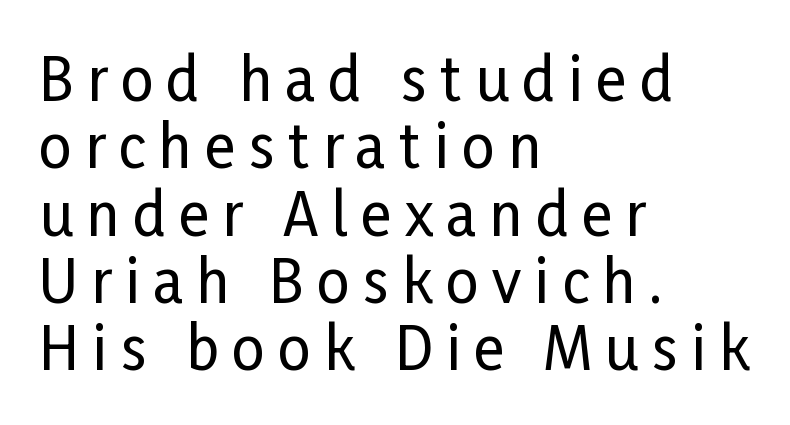
The image shows 58 px condensed sans-serif type, upright; set left-aligned, line spacing 1.16x, unusually wide letter spacing (+0.23 em), not underlined; low stroke contrast and a medium x-height.
